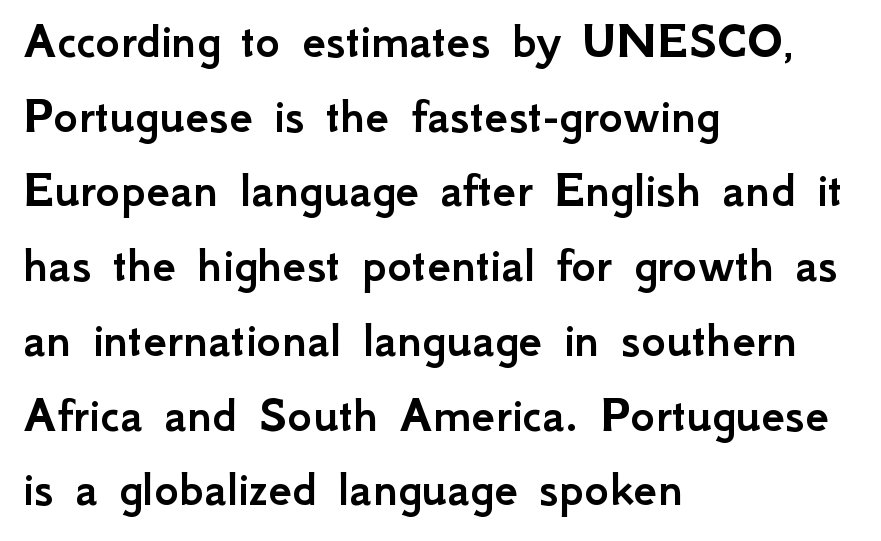
{"serif": "no", "italic": "no", "width": "normal", "stroke_contrast": "low", "x_height": "small", "monospaced": "no", "underline": "no", "align": "left", "line_spacing": "normal", "line_spacing_ratio": 1.41, "letter_spacing": "normal", "letter_spacing_em": 0.0, "glyph_px": 53}
